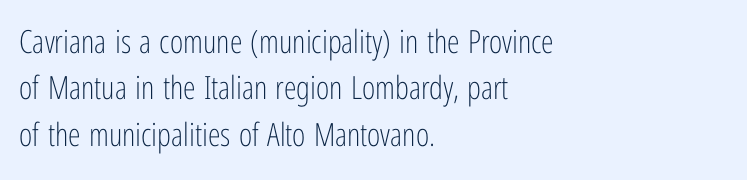
Q: Is the text bold? A: No.
Q: Is the text italic (slanted)? A: No, it is upright.
Q: Is the typeface a serif or a sans-serif typeface? A: Sans-serif.
Q: Is the text underlined? A: No.
Q: How is the paragraph aligned? A: Left-aligned.
Q: Is the spacing between letters normal or unusually wide? A: Normal.
Q: Is the spacing between lines tight, normal or loose? A: Normal.
Q: Width (condensed, normal, or wide)? A: Condensed.
Q: Stroke contrast? A: Low.
Q: x-height? A: Medium.
Q: Monospaced? A: No.
